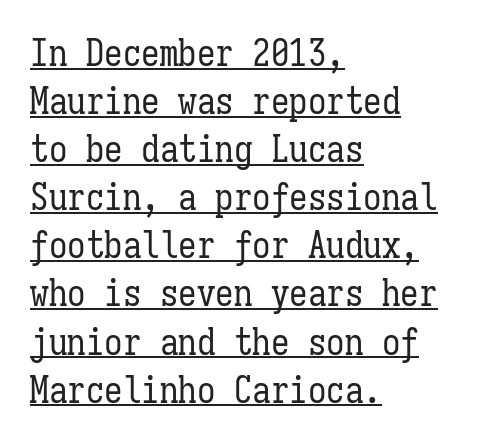
{"italic": "no", "bold": "no", "weight": "regular", "width": "condensed", "stroke_contrast": "low", "x_height": "medium", "monospaced": "yes", "underline": "yes", "align": "left", "line_spacing": "normal", "line_spacing_ratio": 1.3, "letter_spacing": "normal", "letter_spacing_em": 0.0, "glyph_px": 37}
